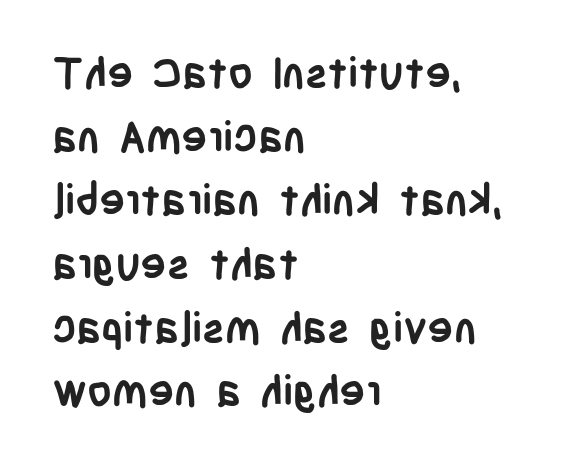
Heft: maximum for text — a bold. Each new line begins a customary step beneath the previous one. Tracking here is standard; glyphs follow each other at the usual distance. Has an underline been added? It has not. The passage shown is typed in a proportional face where columns would drift. Every stem runs plumb, perpendicular to the baseline.
